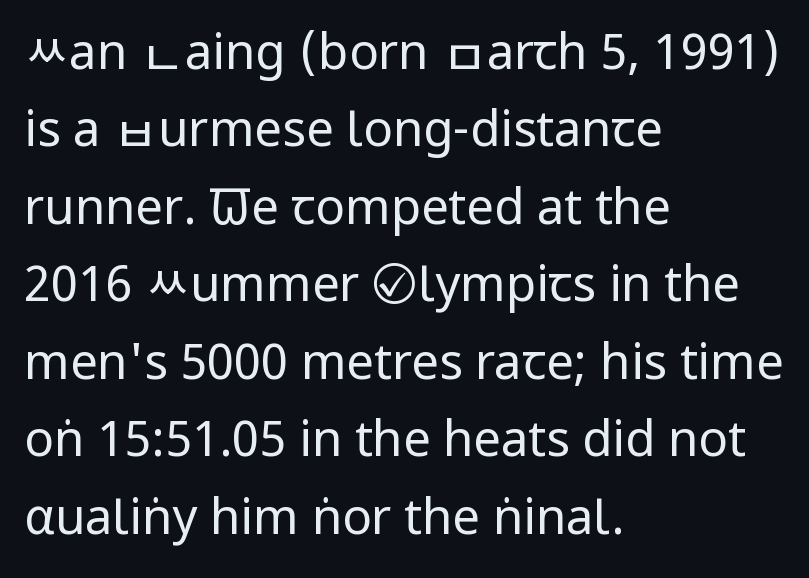
Stems and bowls with no extra thickness — not bold. A classic flush-left, rag-right setting is used for this passage. Unmarked baselines from the first word to the last. The axis of the letterforms is exactly vertical.
